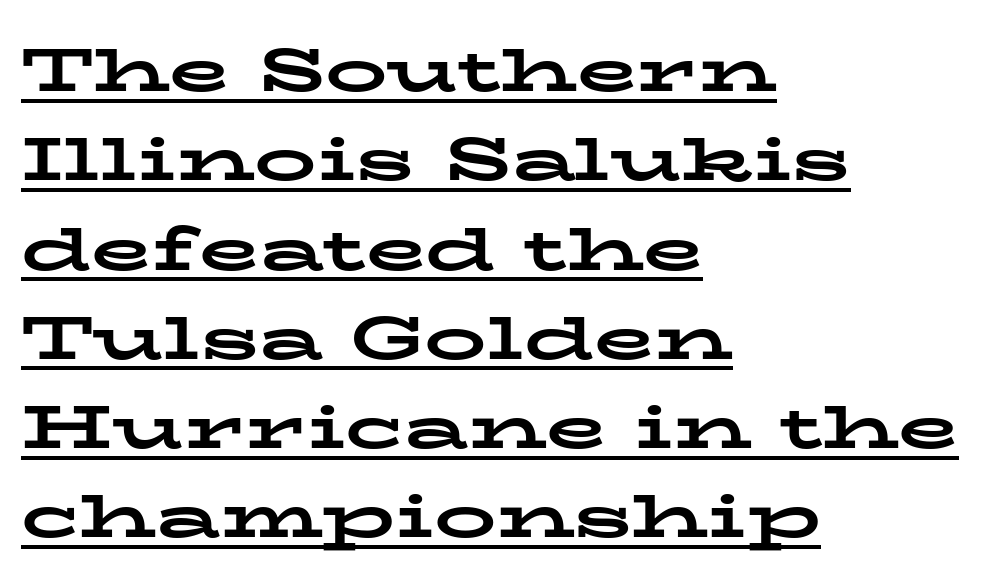
Q: Is the text bold? A: Yes.
Q: Is the text italic (slanted)? A: No, it is upright.
Q: Is the typeface a serif or a sans-serif typeface? A: Serif.
Q: Is the text underlined? A: Yes.
Q: How is the paragraph aligned? A: Left-aligned.
Q: Is the spacing between letters normal or unusually wide? A: Normal.
Q: Is the spacing between lines tight, normal or loose? A: Normal.
Q: Width (condensed, normal, or wide)? A: Wide.
Q: Stroke contrast? A: Low.
Q: x-height? A: Medium.
Q: Monospaced? A: No.
